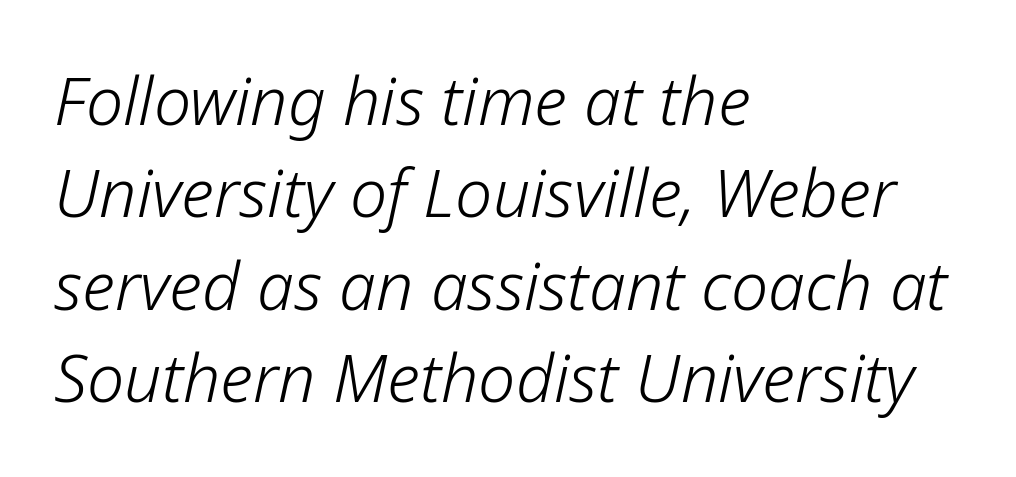
{"italic": "yes", "lean": "right", "slant_degrees": 12, "bold": "no", "weight": "light", "width": "normal", "stroke_contrast": "low", "x_height": "medium", "monospaced": "no", "underline": "no", "align": "left", "line_spacing": "normal", "line_spacing_ratio": 1.4, "letter_spacing": "normal", "letter_spacing_em": 0.0, "glyph_px": 66}
